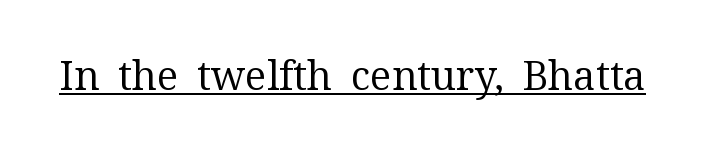
The image shows 40 px regular-weight serif type, upright; set normal letter spacing, underlined; medium stroke contrast and a medium x-height.
